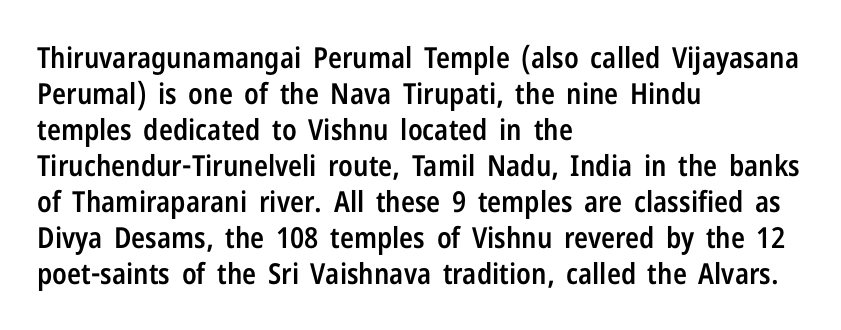
{"serif": "no", "italic": "no", "bold": "semi", "weight": "semibold", "width": "condensed", "stroke_contrast": "low", "x_height": "medium", "monospaced": "no", "underline": "no", "align": "left", "line_spacing_ratio": 1.24, "letter_spacing": "normal", "letter_spacing_em": 0.0, "glyph_px": 29}
